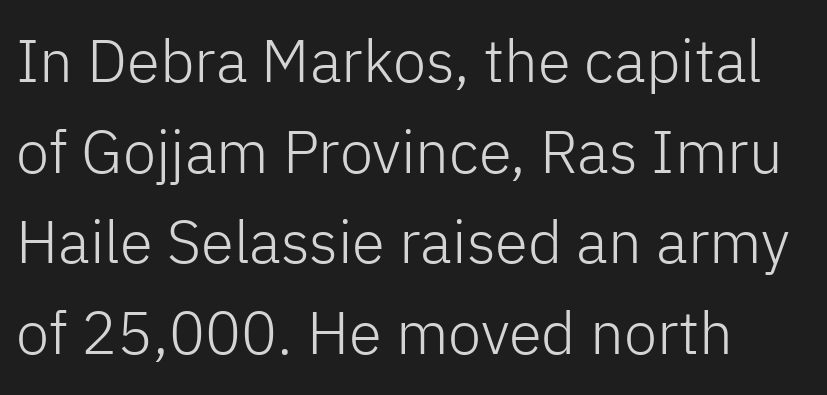
The image shows 60 px light sans-serif type, upright; set normal line spacing (1.51x), normal letter spacing, not underlined; low stroke contrast and a medium x-height.
